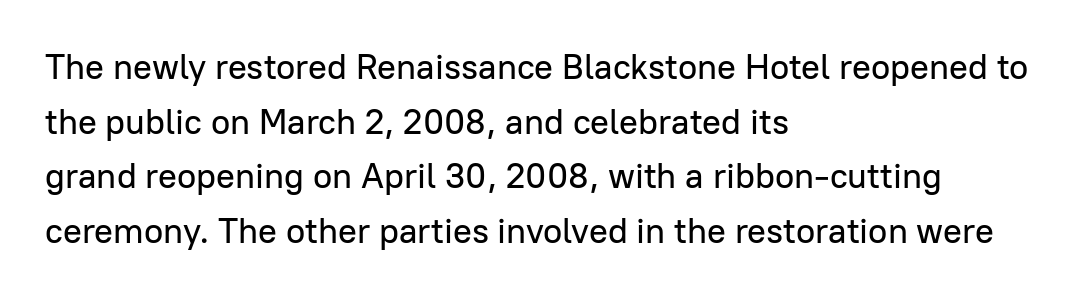
{"serif": "no", "italic": "no", "width": "normal", "stroke_contrast": "low", "x_height": "medium", "monospaced": "no", "underline": "no", "align": "left", "line_spacing": "normal", "line_spacing_ratio": 1.56, "letter_spacing": "normal", "letter_spacing_em": 0.0, "glyph_px": 35}
